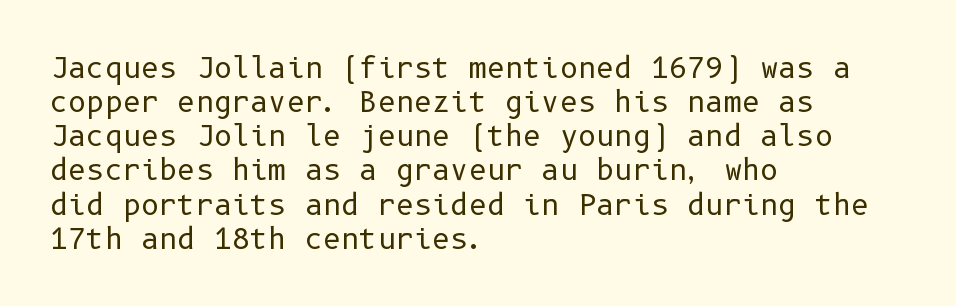
Q: Is the text bold? A: No.
Q: Is the text italic (slanted)? A: No, it is upright.
Q: Is the typeface a serif or a sans-serif typeface? A: Sans-serif.
Q: Is the text underlined? A: No.
Q: How is the paragraph aligned? A: Left-aligned.
Q: Is the spacing between letters normal or unusually wide? A: Normal.
Q: Width (condensed, normal, or wide)? A: Normal.
Q: Stroke contrast? A: Low.
Q: x-height? A: Medium.
